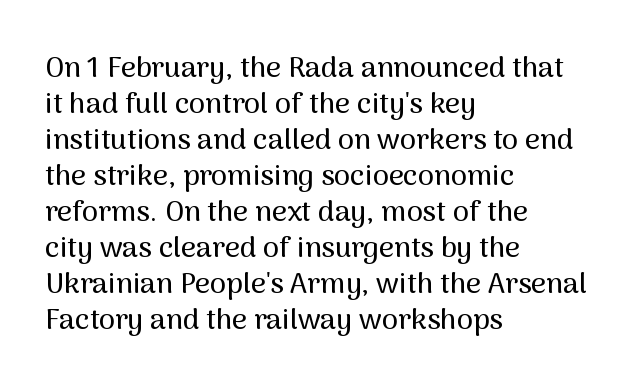
Posture: upright roman. One-word summary of the alignment: left. The letters advance in unequal steps, a hallmark of proportional type. There is no visible air inserted between adjacent glyphs. The rendering shows plain stroke endings on the letterforms — a sans-serif design.
